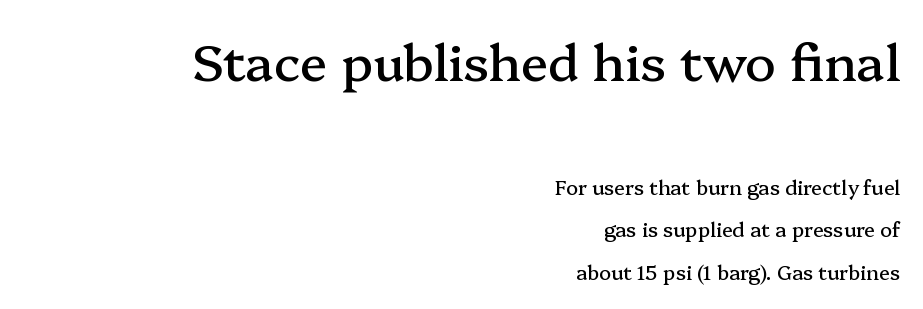
Q: Is the text italic (slanted)? A: No, it is upright.
Q: Is the typeface a serif or a sans-serif typeface? A: Serif.
Q: Is the text underlined? A: No.
Q: How is the paragraph aligned? A: Right-aligned.
Q: Is the spacing between letters normal or unusually wide? A: Normal.
Q: Is the spacing between lines tight, normal or loose? A: Loose.
Q: Which block of text is set in a larger size, the first (top) or the second (bottom)? A: The first (top) one.
Q: Width (condensed, normal, or wide)? A: Normal.
Q: Stroke contrast? A: Medium.
Q: x-height? A: Medium.
Q: Monospaced? A: No.
